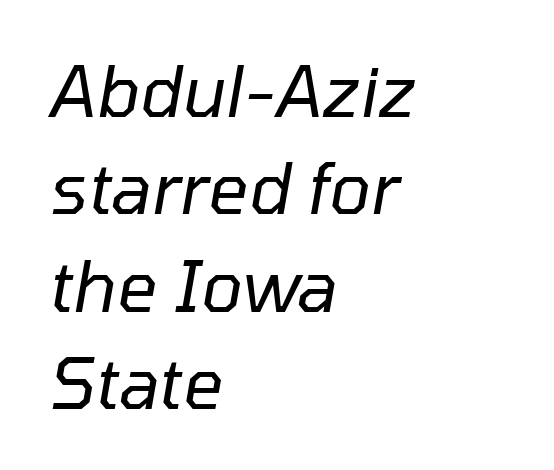
The image shows 70 px regular-weight type, italic (leaning right); set left-aligned, normal line spacing (1.39x), normal letter spacing, not underlined; low stroke contrast and a medium x-height.
